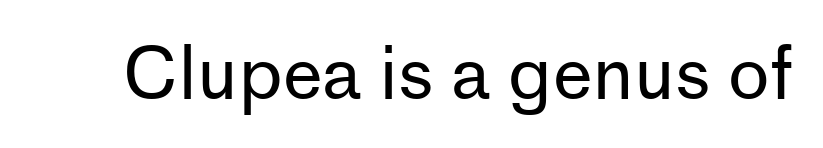
{"serif": "no", "italic": "no", "bold": "no", "weight": "regular", "width": "normal", "stroke_contrast": "low", "x_height": "medium", "monospaced": "no", "underline": "no", "letter_spacing": "normal", "letter_spacing_em": 0.0, "glyph_px": 71}
